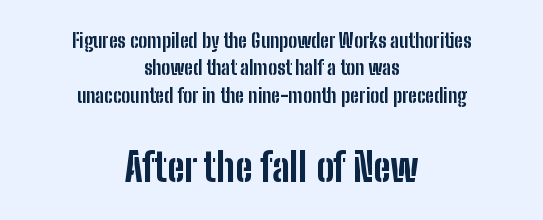
{"serif": "no", "italic": "no", "bold": "yes", "weight": "bold", "width": "condensed", "stroke_contrast": "low", "x_height": "medium", "monospaced": "no", "underline": "no", "align": "center", "line_spacing": "normal", "line_spacing_ratio": 1.37, "letter_spacing": "normal", "letter_spacing_em": 0.0, "larger_block": "second", "size_ratio": 2.0, "glyph_px": 40}
